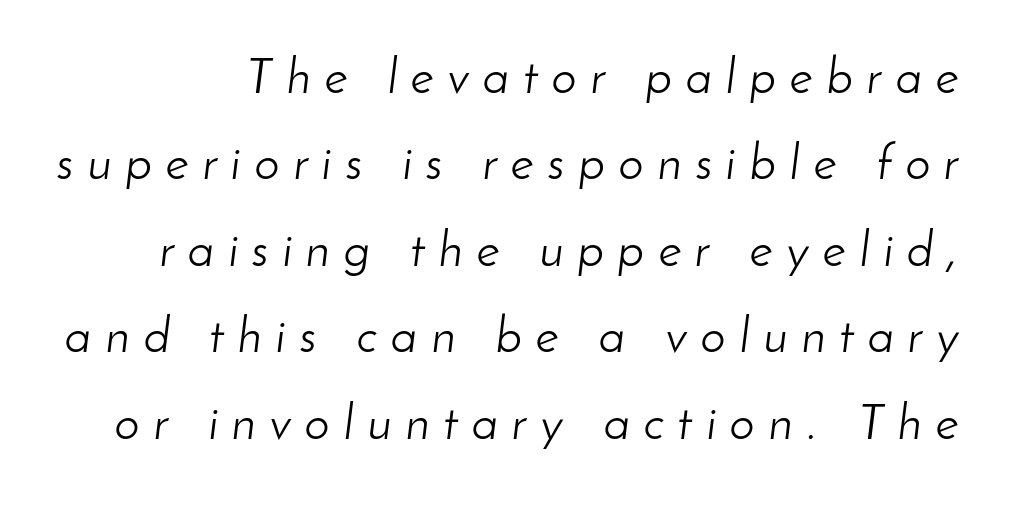
The image shows 50 px light type, italic (leaning right); set line spacing 1.73x, unusually wide letter spacing (+0.28 em), not underlined; low stroke contrast and a small x-height.
